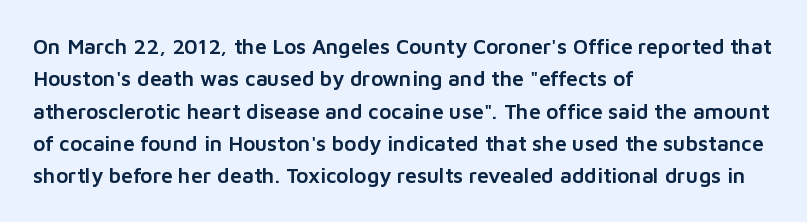
{"italic": "no", "underline": "no", "align": "left", "line_spacing": "normal", "line_spacing_ratio": 1.54, "letter_spacing": "normal", "letter_spacing_em": 0.0, "glyph_px": 21}
